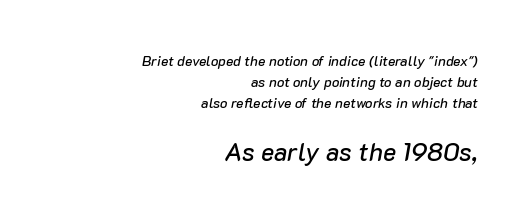
{"italic": "yes", "lean": "right", "slant_degrees": 10, "underline": "no", "align": "right", "line_spacing": "normal", "line_spacing_ratio": 1.51, "letter_spacing": "normal", "letter_spacing_em": 0.0, "larger_block": "second", "size_ratio": 1.79, "glyph_px": 25}
